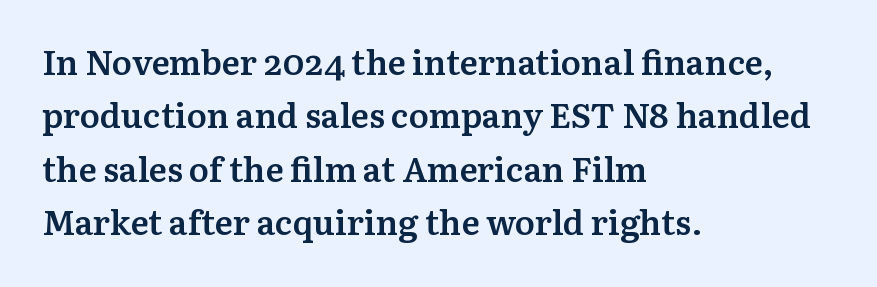
{"serif": "yes", "italic": "no", "bold": "semi", "weight": "semibold", "width": "normal", "stroke_contrast": "medium", "x_height": "medium", "monospaced": "no", "underline": "no", "align": "left", "line_spacing": "normal", "line_spacing_ratio": 1.57, "letter_spacing": "normal", "letter_spacing_em": 0.0, "glyph_px": 34}
